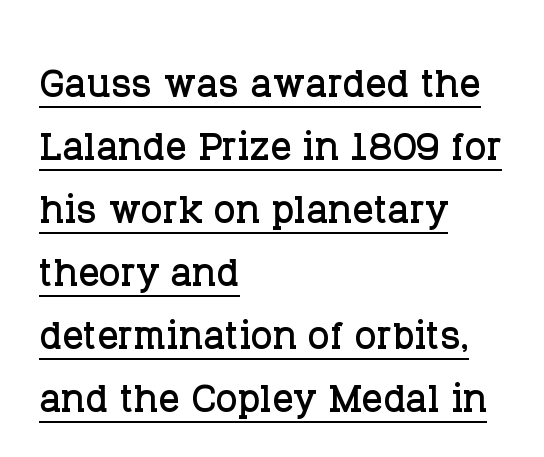
Each letter keeps its own natural width here, so spacing adapts to shape. Type style note: has serifs. Is the letter spacing exaggerated? No — it looks like the ordinary default. You can see a thin bar hugging the bottom of the glyphs. It's the straight-up-and-down kind of type. Horizontally, the lines are justified to the leading edge only.
